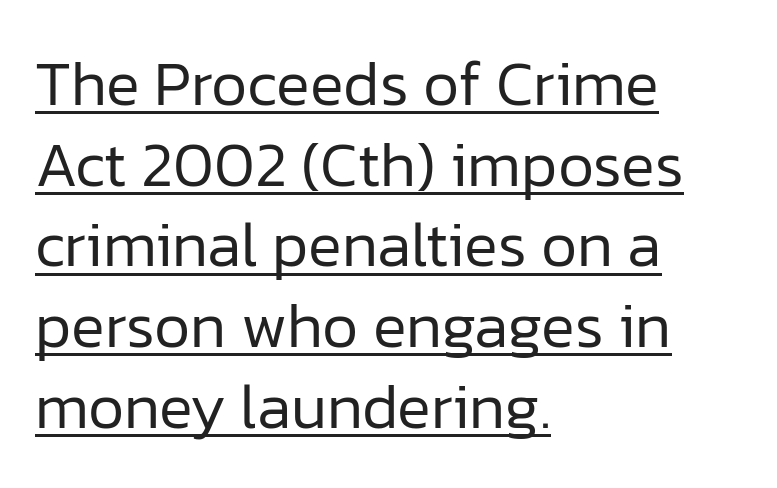
The image shows 63 px regular-weight sans-serif type, upright; set left-aligned, normal line spacing (1.28x), normal letter spacing, underlined; low stroke contrast and a medium x-height.
